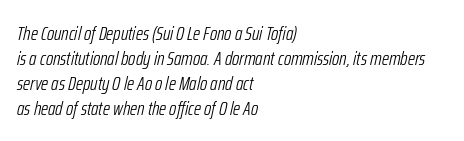
The characters are drawn with everyday or finer stroke widths. Bare-footed words on every line. In terms of letterspacing, this is plain default setting. The font's italic variant was chosen for this text.
